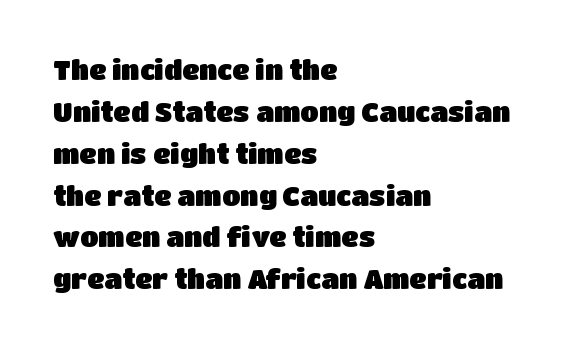
Q: Is the text italic (slanted)? A: No, it is upright.
Q: Is the text underlined? A: No.
Q: How is the paragraph aligned? A: Left-aligned.
Q: Is the spacing between letters normal or unusually wide? A: Normal.
Q: Is the spacing between lines tight, normal or loose? A: Normal.
